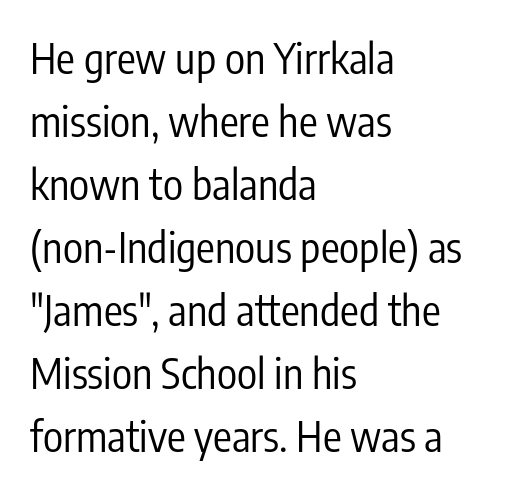
Q: Is the text bold? A: No.
Q: Is the text italic (slanted)? A: No, it is upright.
Q: Is the typeface a serif or a sans-serif typeface? A: Sans-serif.
Q: Is the text underlined? A: No.
Q: How is the paragraph aligned? A: Left-aligned.
Q: Is the spacing between letters normal or unusually wide? A: Normal.
Q: Is the spacing between lines tight, normal or loose? A: Normal.
Q: Width (condensed, normal, or wide)? A: Condensed.
Q: Stroke contrast? A: Low.
Q: x-height? A: Medium.
Q: Monospaced? A: No.
